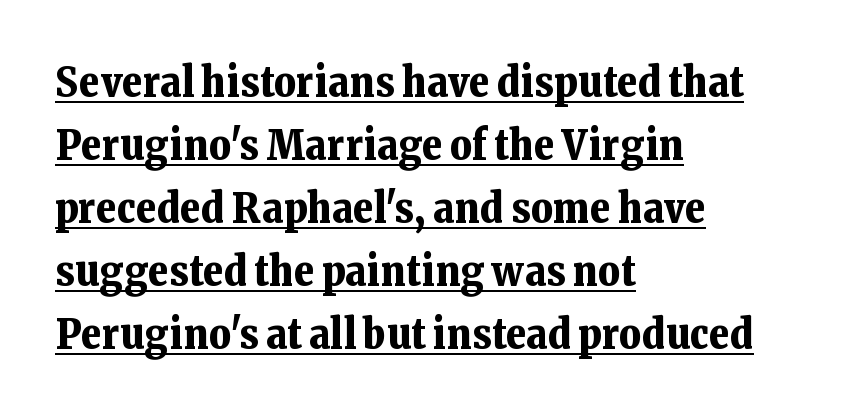
Q: Is the text bold? A: Yes.
Q: Is the text italic (slanted)? A: No, it is upright.
Q: Is the typeface a serif or a sans-serif typeface? A: Serif.
Q: Is the text underlined? A: Yes.
Q: How is the paragraph aligned? A: Left-aligned.
Q: Is the spacing between letters normal or unusually wide? A: Normal.
Q: Is the spacing between lines tight, normal or loose? A: Normal.
Q: Width (condensed, normal, or wide)? A: Normal.
Q: Stroke contrast? A: Low.
Q: x-height? A: Medium.
Q: Monospaced? A: No.
